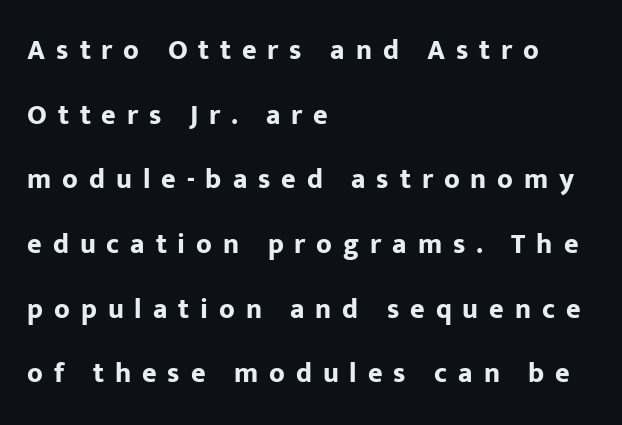
{"serif": "no", "italic": "no", "bold": "yes", "weight": "bold", "width": "normal", "stroke_contrast": "low", "x_height": "medium", "monospaced": "no", "underline": "no", "align": "left", "line_spacing": "loose", "line_spacing_ratio": 2.31, "letter_spacing": "wide", "letter_spacing_em": 0.39, "glyph_px": 28}
